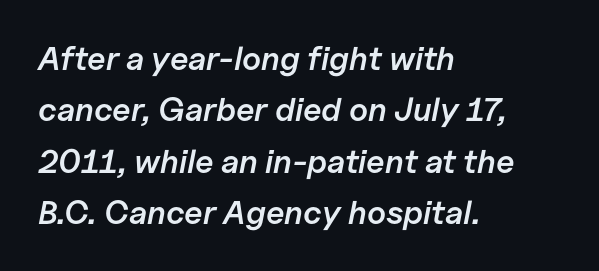
The image shows 33 px semibold type, italic (leaning right); set left-aligned, normal line spacing (1.56x), normal letter spacing, not underlined; low stroke contrast and a medium x-height.
